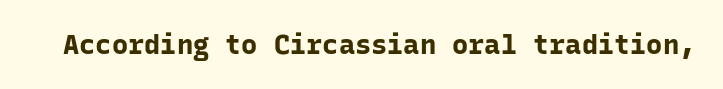
{"italic": "no", "bold": "yes", "underline": "no", "letter_spacing": "normal", "letter_spacing_em": 0.0, "glyph_px": 27}
